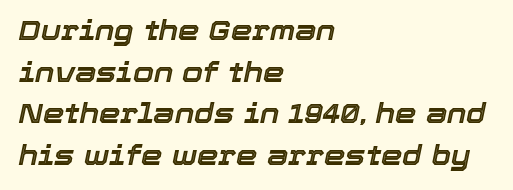
Q: Is the text italic (slanted)? A: Yes, it leans right by about 12 degrees.
Q: Is the text underlined? A: No.
Q: How is the paragraph aligned? A: Left-aligned.
Q: Is the spacing between letters normal or unusually wide? A: Normal.
Q: Is the spacing between lines tight, normal or loose? A: Normal.
